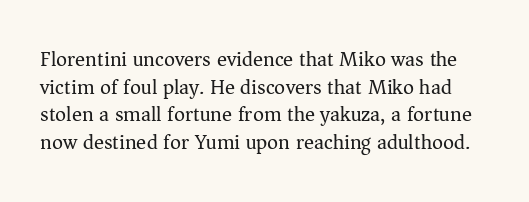
{"italic": "no", "bold": "no", "underline": "no", "line_spacing": "normal", "line_spacing_ratio": 1.32, "letter_spacing": "normal", "letter_spacing_em": 0.0, "glyph_px": 21}
